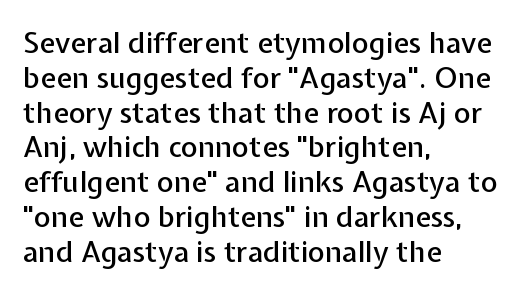
The image shows 29 px sans-serif type, upright; set left-aligned, line spacing 1.2x, normal letter spacing, not underlined; low stroke contrast and a medium x-height.
